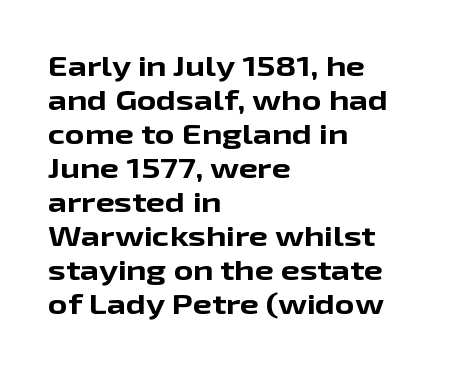
Q: Is the text bold? A: Yes.
Q: Is the text italic (slanted)? A: No, it is upright.
Q: Is the text underlined? A: No.
Q: How is the paragraph aligned? A: Left-aligned.
Q: Is the spacing between letters normal or unusually wide? A: Normal.
Q: Is the spacing between lines tight, normal or loose? A: Normal.
